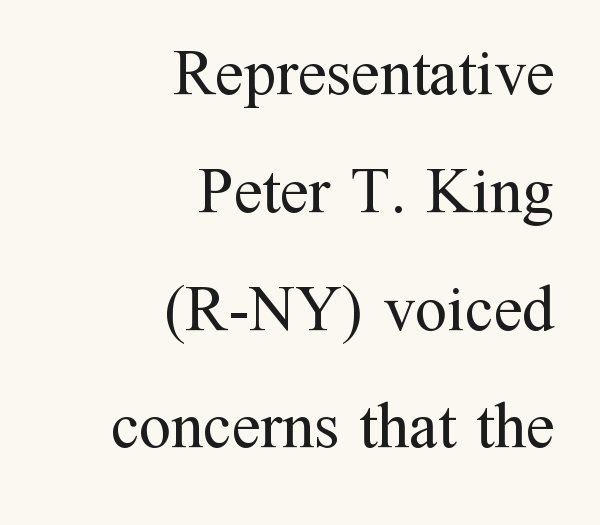
{"serif": "yes", "italic": "no", "bold": "no", "weight": "regular", "width": "normal", "stroke_contrast": "medium", "x_height": "medium", "monospaced": "no", "underline": "no", "align": "right", "line_spacing_ratio": 1.84, "letter_spacing": "normal", "letter_spacing_em": 0.0, "glyph_px": 64}
